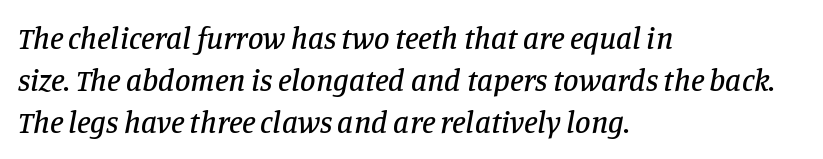
{"serif": "yes", "italic": "yes", "lean": "right", "slant_degrees": 11, "width": "normal", "stroke_contrast": "low", "x_height": "large", "monospaced": "no", "underline": "no", "align": "left", "line_spacing": "normal", "line_spacing_ratio": 1.35, "letter_spacing": "normal", "letter_spacing_em": 0.0, "glyph_px": 31}
